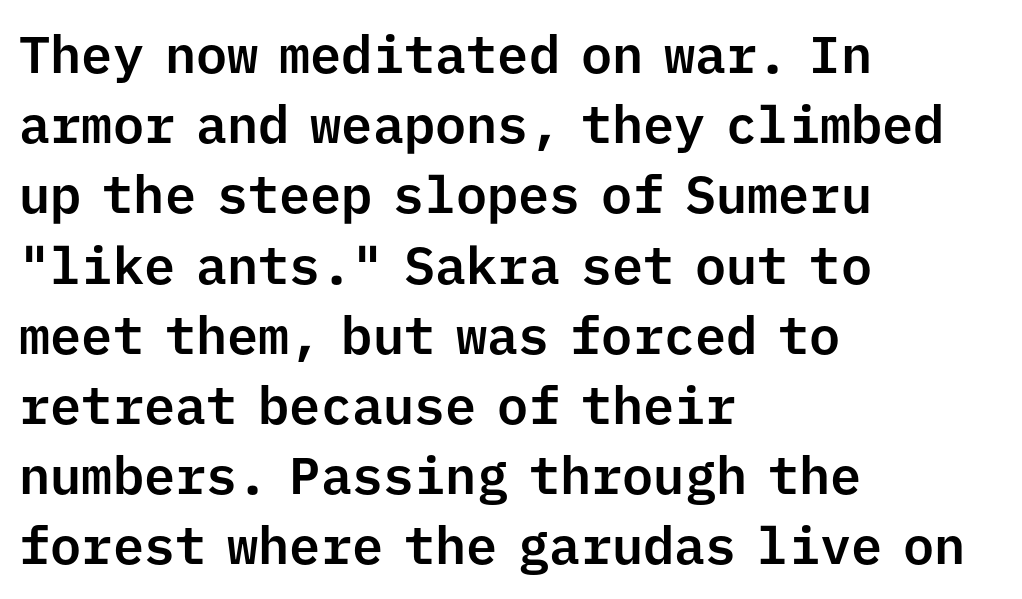
Tall strokes in this sample are plumb rather than angled. The space beneath each line is pristine and unruled. In terms of leading, this rendering sits right in the middle. Fixed-width glyphs throughout — classic coding-font behaviour.
